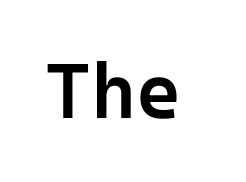
Q: Is the text bold? A: Semi-bold.
Q: Is the text italic (slanted)? A: No, it is upright.
Q: Is the typeface a serif or a sans-serif typeface? A: Sans-serif.
Q: Is the text underlined? A: No.
Q: Is the spacing between letters normal or unusually wide? A: Normal.
Q: Width (condensed, normal, or wide)? A: Normal.
Q: Stroke contrast? A: Low.
Q: x-height? A: Medium.
